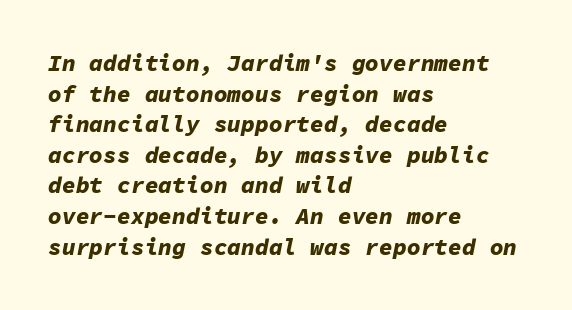
Every character sits at an angle, as italics do. Vertical spacing — default. Casual observation: everything's shoved over to the left. Typographic density is high because the face is bold. Nothing unusual about the tracking: characters are spaced as the font intends. Unmarked baselines from the first word to the last.
